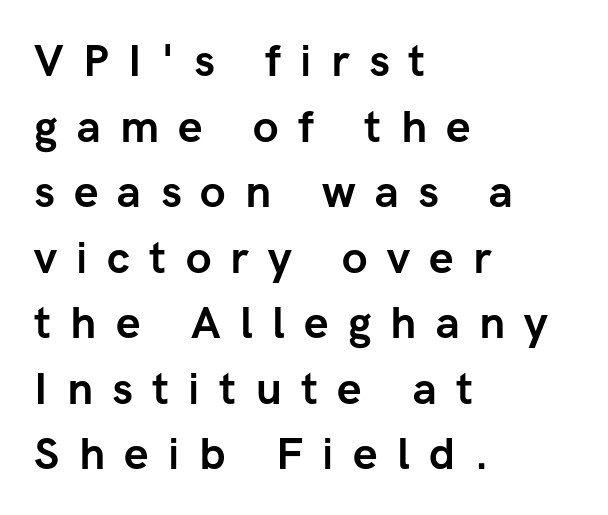
Q: Is the text bold? A: Yes.
Q: Is the text italic (slanted)? A: No, it is upright.
Q: Is the typeface a serif or a sans-serif typeface? A: Sans-serif.
Q: Is the text underlined? A: No.
Q: How is the paragraph aligned? A: Left-aligned.
Q: Is the spacing between letters normal or unusually wide? A: Unusually wide.
Q: Is the spacing between lines tight, normal or loose? A: Normal.
Q: Width (condensed, normal, or wide)? A: Normal.
Q: Stroke contrast? A: Low.
Q: x-height? A: Medium.
Q: Monospaced? A: No.
